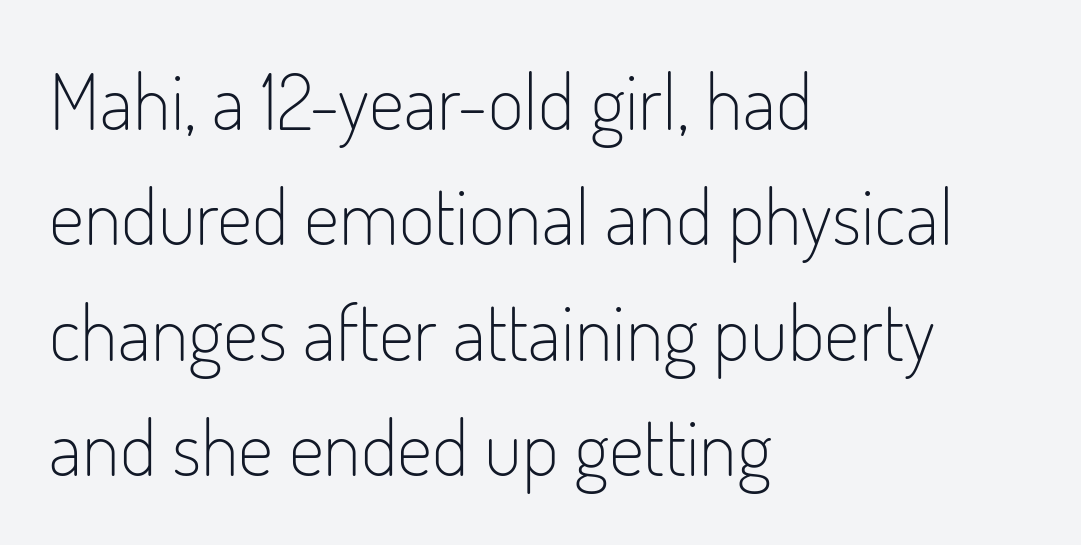
{"serif": "no", "italic": "no", "bold": "no", "weight": "light", "width": "condensed", "stroke_contrast": "low", "x_height": "small", "monospaced": "no", "underline": "no", "align": "left", "line_spacing": "normal", "line_spacing_ratio": 1.48, "letter_spacing": "normal", "letter_spacing_em": 0.0, "glyph_px": 78}
